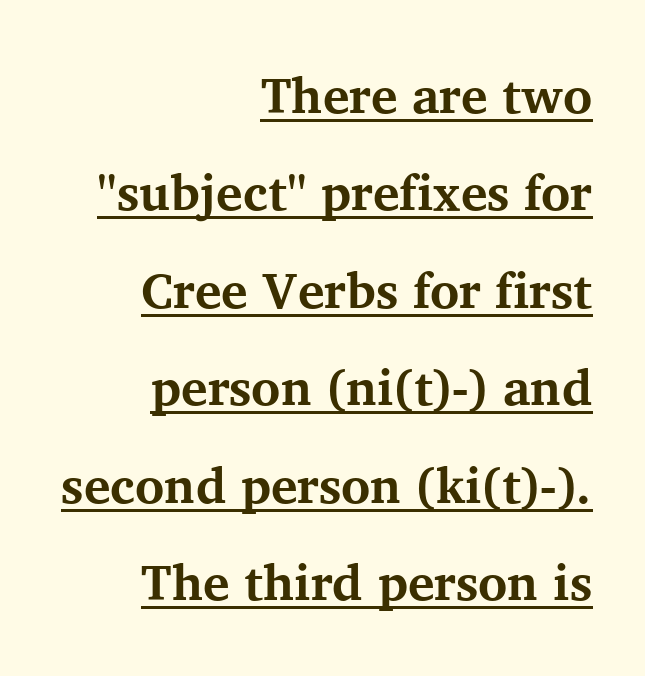
The image shows 50 px bold serif type, upright; set right-aligned, loose line spacing (1.95x), normal letter spacing, underlined; medium stroke contrast and a medium x-height.
